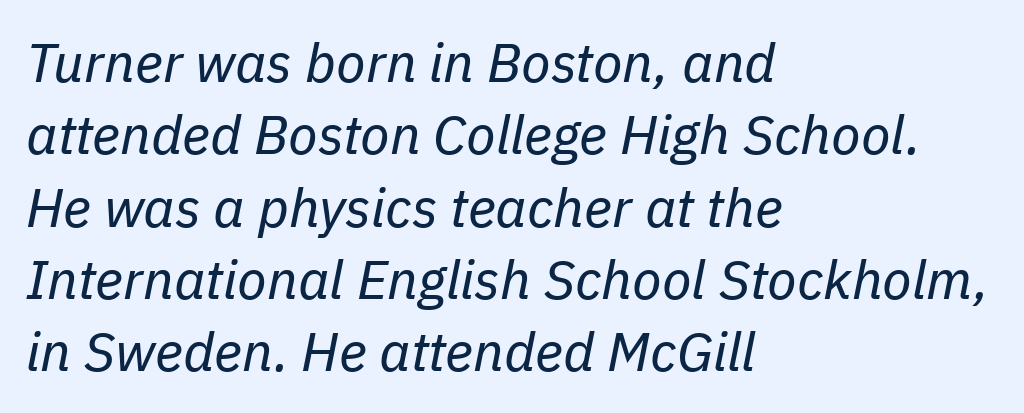
{"italic": "yes", "lean": "right", "slant_degrees": 11, "bold": "no", "weight": "regular", "width": "normal", "stroke_contrast": "low", "x_height": "medium", "monospaced": "no", "underline": "no", "align": "left", "line_spacing": "normal", "line_spacing_ratio": 1.34, "letter_spacing": "normal", "letter_spacing_em": 0.0, "glyph_px": 54}
